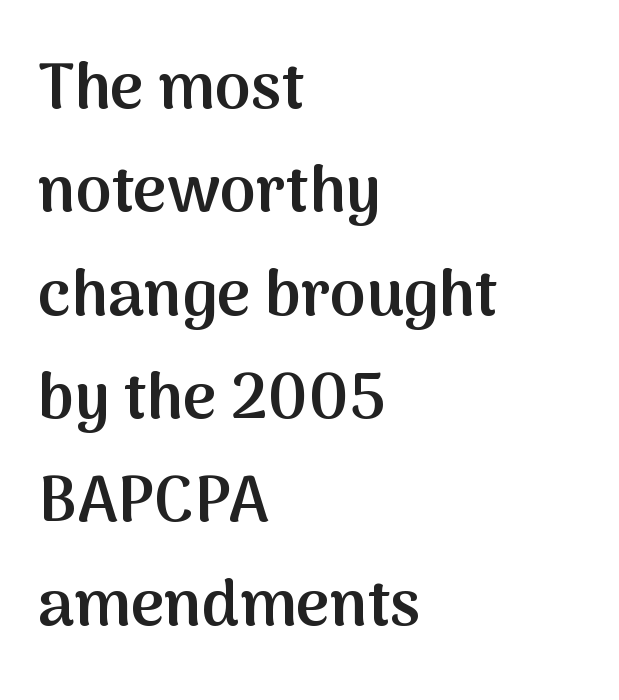
Q: Is the text bold? A: Semi-bold.
Q: Is the text italic (slanted)? A: No, it is upright.
Q: Is the typeface a serif or a sans-serif typeface? A: Sans-serif.
Q: Is the text underlined? A: No.
Q: How is the paragraph aligned? A: Left-aligned.
Q: Is the spacing between letters normal or unusually wide? A: Normal.
Q: Is the spacing between lines tight, normal or loose? A: Normal.
Q: Width (condensed, normal, or wide)? A: Normal.
Q: Stroke contrast? A: Medium.
Q: x-height? A: Medium.
Q: Monospaced? A: No.
